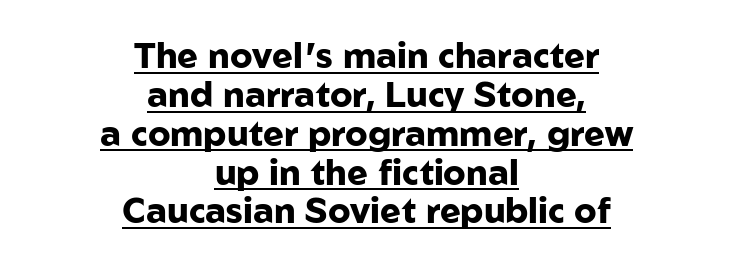
{"serif": "no", "italic": "no", "bold": "yes", "weight": "heavy", "width": "normal", "stroke_contrast": "low", "x_height": "medium", "monospaced": "no", "underline": "yes", "align": "center", "line_spacing": "tight", "line_spacing_ratio": 1.11, "letter_spacing": "normal", "letter_spacing_em": 0.0, "glyph_px": 35}
